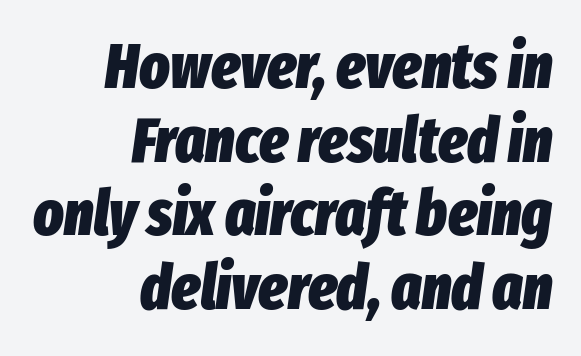
{"italic": "yes", "lean": "right", "slant_degrees": 8, "bold": "yes", "weight": "heavy", "width": "condensed", "stroke_contrast": "low", "x_height": "medium", "monospaced": "no", "underline": "no", "align": "right", "line_spacing_ratio": 1.17, "letter_spacing": "normal", "letter_spacing_em": 0.0, "glyph_px": 63}
